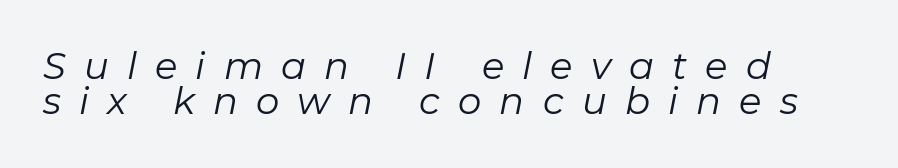
{"italic": "yes", "lean": "right", "slant_degrees": 11, "bold": "no", "weight": "regular", "width": "normal", "stroke_contrast": "low", "x_height": "medium", "monospaced": "no", "underline": "no", "align": "left", "line_spacing": "tight", "line_spacing_ratio": 0.95, "letter_spacing": "wide", "letter_spacing_em": 0.49, "glyph_px": 37}
